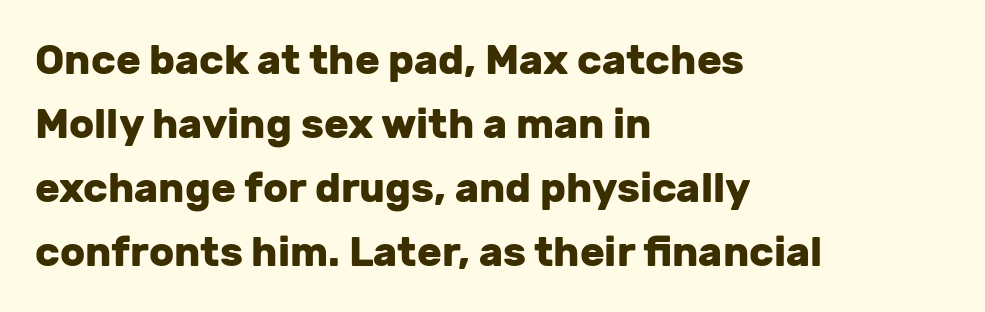
Does extra space separate the letters? No, they use regular spacing. The rendering uses a moderate line-height, typical for paragraphs. In CSS terms this would be text-align: left. Decoration check: the copy has no underline. The face used here is proportionally spaced, like ordinary book or web type. Nothing sits at the stroke ends, so this counts as sans-serif.
